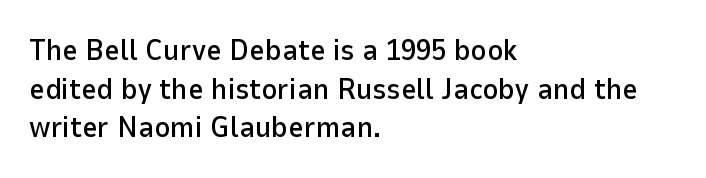
Q: Is the text italic (slanted)? A: No, it is upright.
Q: Is the typeface a serif or a sans-serif typeface? A: Sans-serif.
Q: Is the text underlined? A: No.
Q: How is the paragraph aligned? A: Left-aligned.
Q: Is the spacing between letters normal or unusually wide? A: Normal.
Q: Is the spacing between lines tight, normal or loose? A: Normal.
Q: Width (condensed, normal, or wide)? A: Normal.
Q: Stroke contrast? A: Low.
Q: x-height? A: Medium.
Q: Monospaced? A: No.
